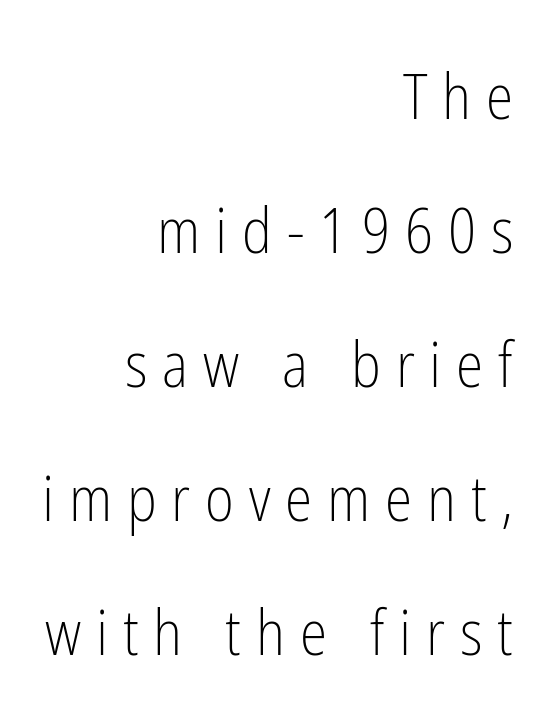
The image shows 62 px light, condensed sans-serif type, upright; set right-aligned, loose line spacing (2.16x), unusually wide letter spacing (+0.24 em), not underlined; low stroke contrast and a medium x-height.
